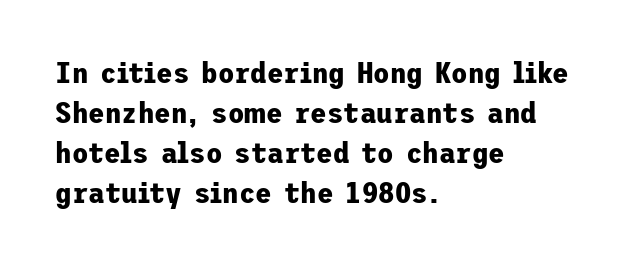
{"serif": "no", "italic": "no", "bold": "yes", "weight": "bold", "width": "normal", "stroke_contrast": "low", "x_height": "medium", "underline": "no", "align": "left", "line_spacing": "normal", "line_spacing_ratio": 1.33, "letter_spacing": "normal", "letter_spacing_em": 0.0, "glyph_px": 30}
